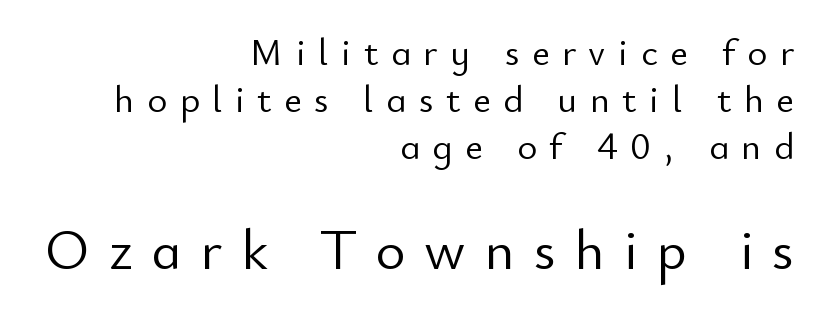
Q: Is the text bold? A: No.
Q: Is the text italic (slanted)? A: No, it is upright.
Q: Is the typeface a serif or a sans-serif typeface? A: Sans-serif.
Q: Is the text underlined? A: No.
Q: How is the paragraph aligned? A: Right-aligned.
Q: Is the spacing between letters normal or unusually wide? A: Unusually wide.
Q: Which block of text is set in a larger size, the first (top) or the second (bottom)? A: The second (bottom) one.
Q: Width (condensed, normal, or wide)? A: Normal.
Q: Stroke contrast? A: Low.
Q: x-height? A: Small.
Q: Monospaced? A: No.
